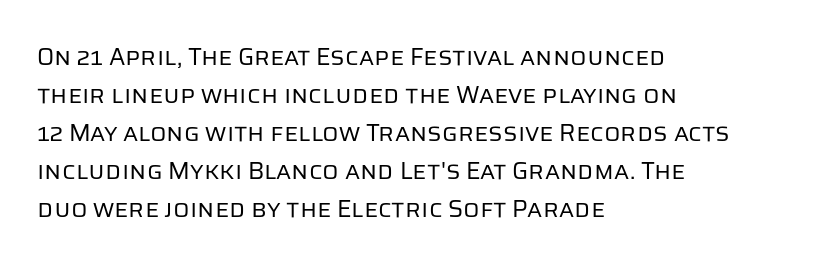
{"italic": "no", "bold": "no", "underline": "no", "align": "left", "line_spacing": "normal", "line_spacing_ratio": 1.58, "letter_spacing": "normal", "letter_spacing_em": 0.0, "glyph_px": 24}
